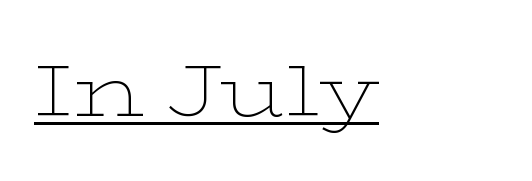
The image shows 72 px thin, wide serif type, upright; set left-aligned, normal letter spacing, underlined; low stroke contrast and a medium x-height.
